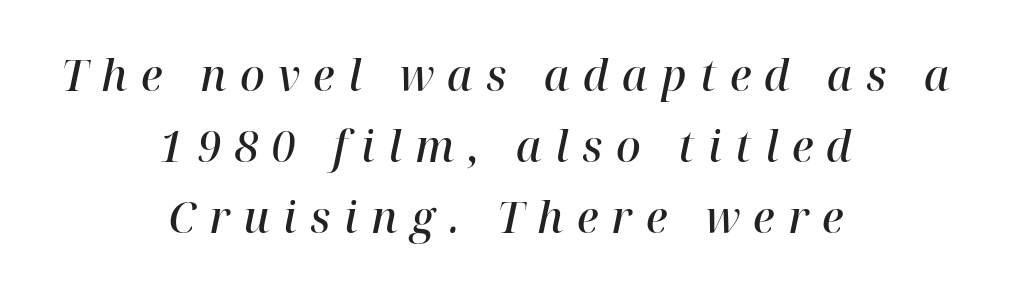
The image shows 43 px semibold serif type, italic (leaning right); set centered, normal line spacing (1.65x), unusually wide letter spacing (+0.31 em), not underlined; high stroke contrast and a medium x-height.
